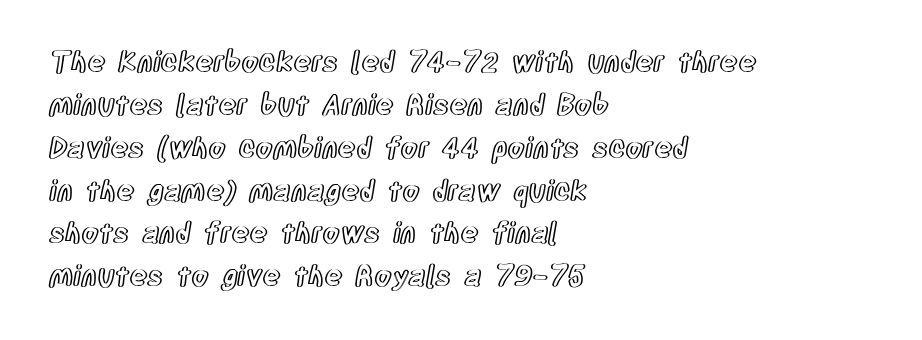
Is this a fixed-width face? No — the glyphs have proportional, varying widths. This rendering leaves character spacing at its baseline value. Is the block centered? No — it sits flush against the left margin. Any mark beneath the type? The region is blank.
